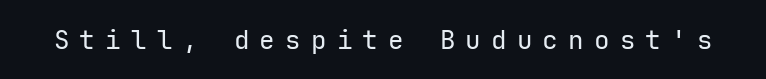
The strokes are not fattened; the text isn't bold. You could only call the tracking loose — the letters float apart. Honestly, there is no underline to notice here at all. Upright lettering throughout.
